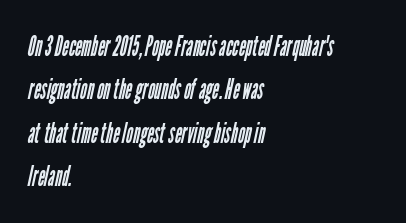
The passage shown is typed in a proportional face where columns would drift. The baseline area is clear. The gaps between neighbouring characters are ordinary and unremarkable. The leading is moderate, giving the passage an even texture. Type style note: lacks serifs. Compared with a centered layout, this one pins lines to the left instead.
